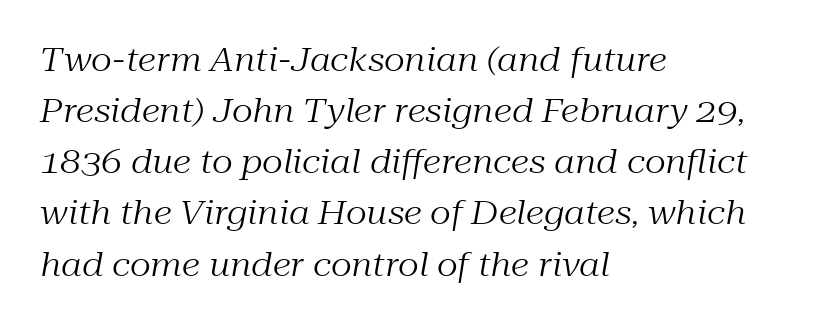
{"serif": "yes", "italic": "yes", "lean": "right", "slant_degrees": 10, "bold": "no", "weight": "regular", "width": "normal", "stroke_contrast": "medium", "x_height": "medium", "monospaced": "no", "underline": "no", "align": "left", "line_spacing": "normal", "line_spacing_ratio": 1.55, "letter_spacing": "normal", "letter_spacing_em": 0.0, "glyph_px": 33}
